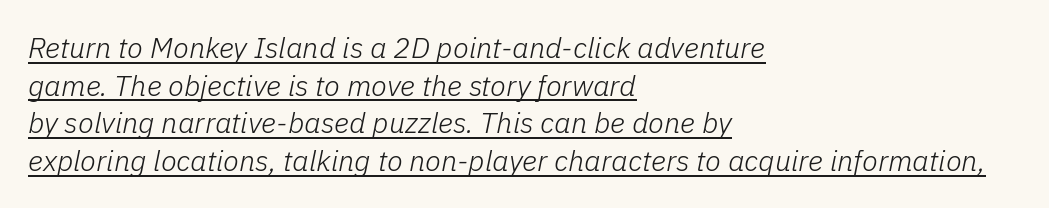
{"italic": "yes", "lean": "right", "slant_degrees": 11, "bold": "no", "weight": "light", "width": "normal", "stroke_contrast": "low", "x_height": "medium", "monospaced": "no", "underline": "yes", "align": "left", "line_spacing": "normal", "line_spacing_ratio": 1.3, "letter_spacing": "normal", "letter_spacing_em": 0.0, "glyph_px": 29}
